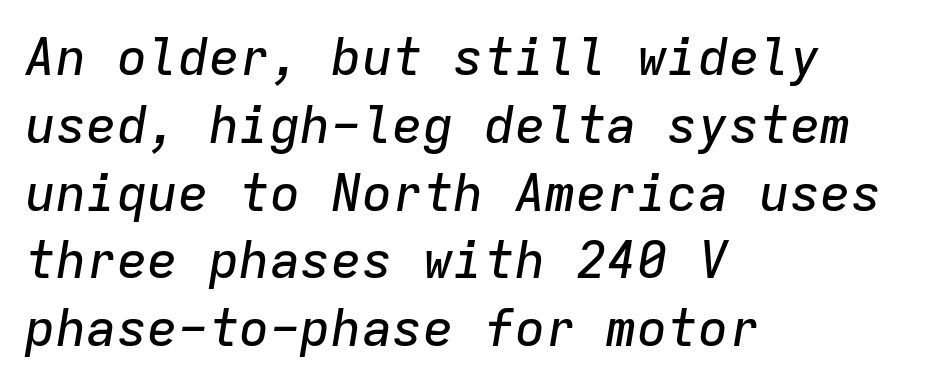
Nobody drew a line under any word here. Nothing unusual about the tracking: characters are spaced as the font intends. This rendering uses left alignment, leaving the right contour irregular. Looks like terminal output: every glyph gets an equal slot. The line-height multiplier appears to be the usual default. Designer's note — italics engaged.
